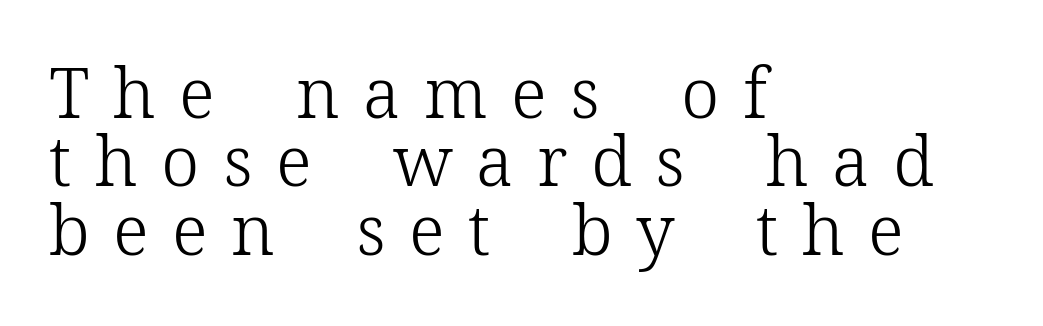
Each line starts at the same left margin while the right side varies. The passage shown is not bold in any degree. Words appear elongated and porous because spacing is wide. These lines are composed in type with serifs. Check under the words: just untouched page.
